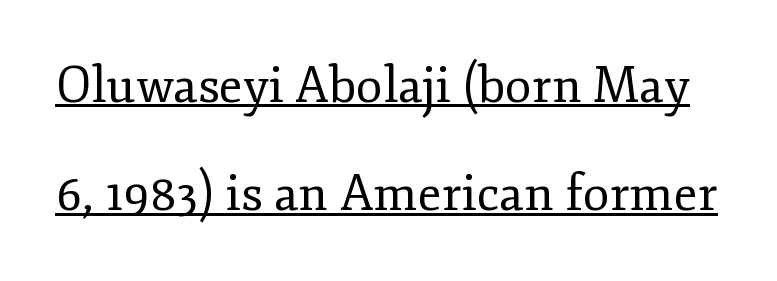
Q: Is the text bold? A: No.
Q: Is the text italic (slanted)? A: No, it is upright.
Q: Is the typeface a serif or a sans-serif typeface? A: Serif.
Q: Is the text underlined? A: Yes.
Q: Is the spacing between letters normal or unusually wide? A: Normal.
Q: Is the spacing between lines tight, normal or loose? A: Loose.
Q: Width (condensed, normal, or wide)? A: Normal.
Q: Stroke contrast? A: Low.
Q: x-height? A: Small.
Q: Monospaced? A: No.
